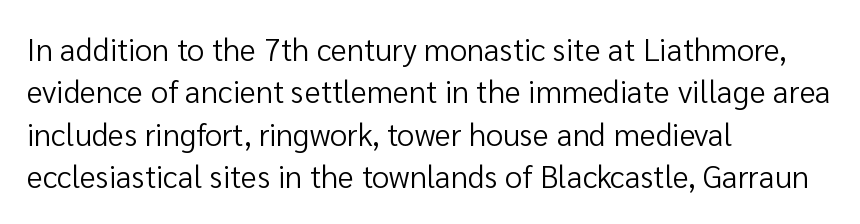
{"serif": "no", "italic": "no", "bold": "no", "weight": "regular", "width": "normal", "stroke_contrast": "low", "x_height": "medium", "monospaced": "no", "underline": "no", "align": "left", "line_spacing": "normal", "line_spacing_ratio": 1.37, "letter_spacing": "normal", "letter_spacing_em": 0.0, "glyph_px": 31}
